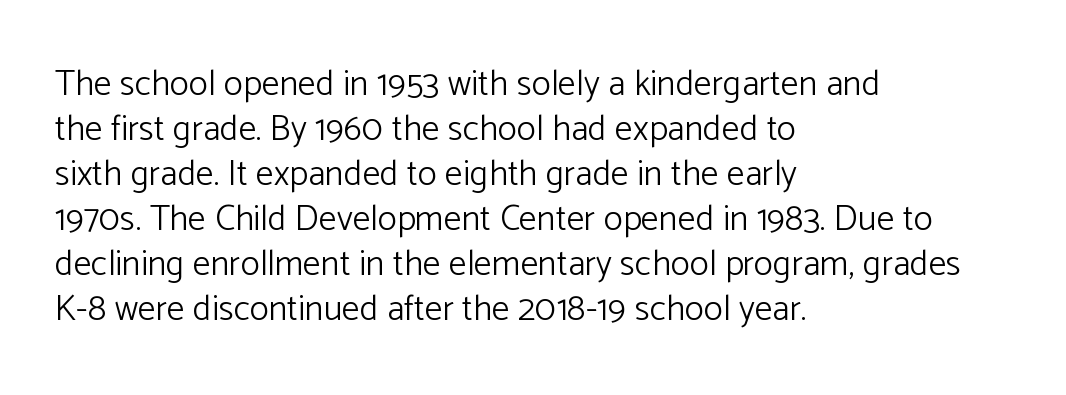
Is the letter spacing exaggerated? No — it looks like the ordinary default. All the whitespace from short lines collects on the right. Upright lettering throughout. The zone under the glyphs is completely vacant.
